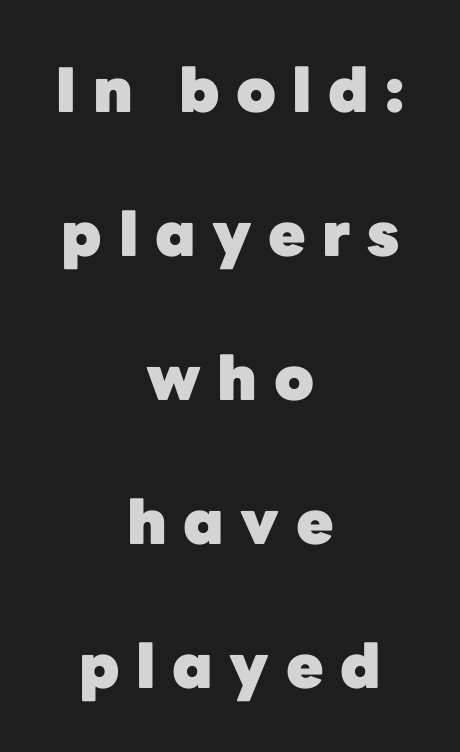
The letters carry no serifs — their stems end cleanly without finishing strokes. On the weight axis this lands at bold, roughly 700. This is the regular roman posture of the typeface. A great deal of white space separates one row of letters from the next.
